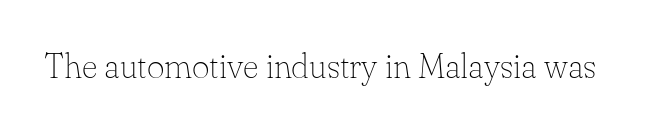
{"serif": "yes", "italic": "no", "bold": "no", "weight": "thin", "width": "normal", "stroke_contrast": "low", "x_height": "small", "monospaced": "no", "underline": "no", "letter_spacing": "normal", "letter_spacing_em": 0.0, "glyph_px": 34}
